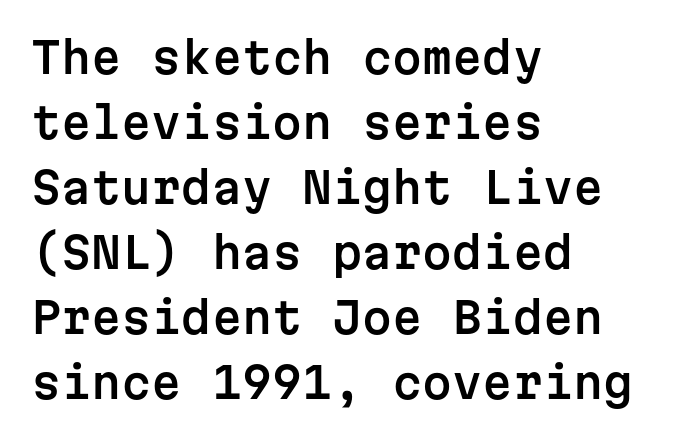
The image shows 43 px sans-serif type, upright, monospaced; set left-aligned, normal line spacing (1.51x), normal letter spacing, not underlined; low stroke contrast and a medium x-height.
